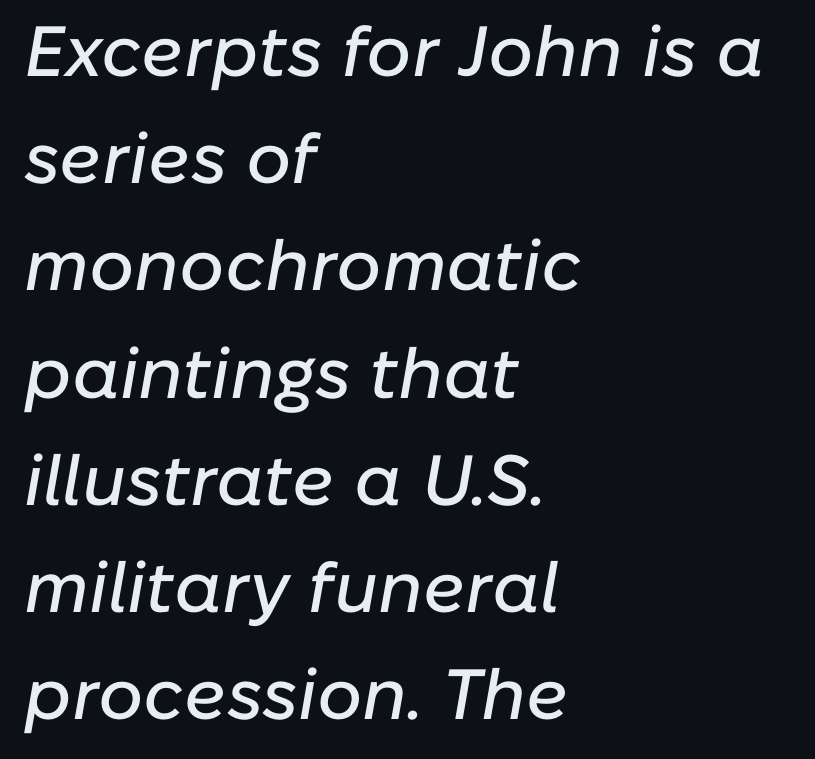
It's the slanting kind of type. The space directly below the letters is spotless. How would I describe the line gaps? Plain and ordinary. Varying glyph widths throughout — classic text-font behaviour. Spacing between characters is what you'd get straight out of the box. In CSS terms this would be text-align: left.
